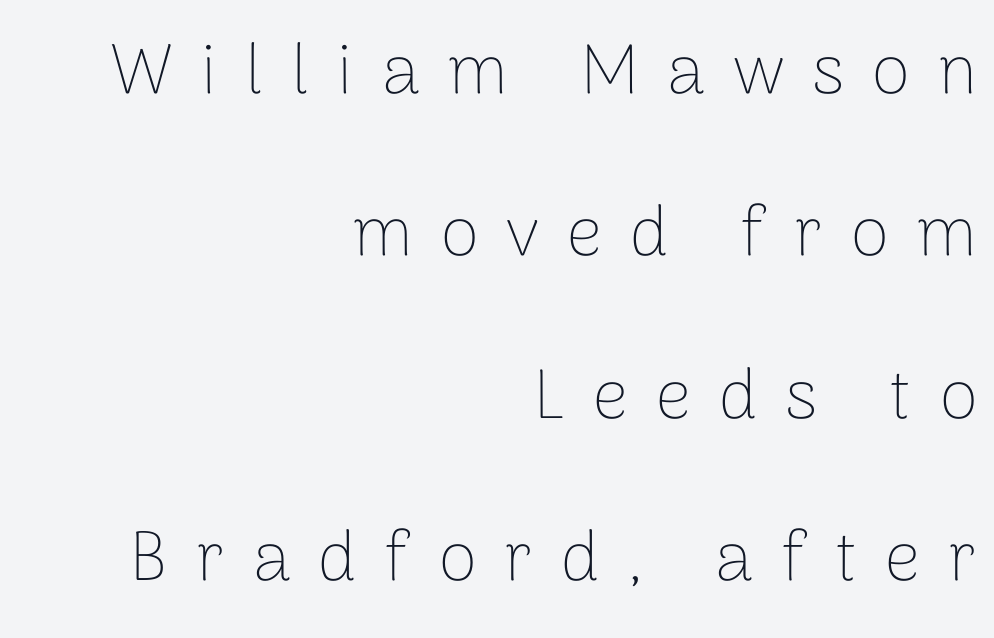
Alignment: flush right. Each word looks stretched out because of the extra space between its letters. The leading is generous, giving the passage an open texture. Glance below the letters and you will spot only blank space. The passage shown is not bold in any degree.
